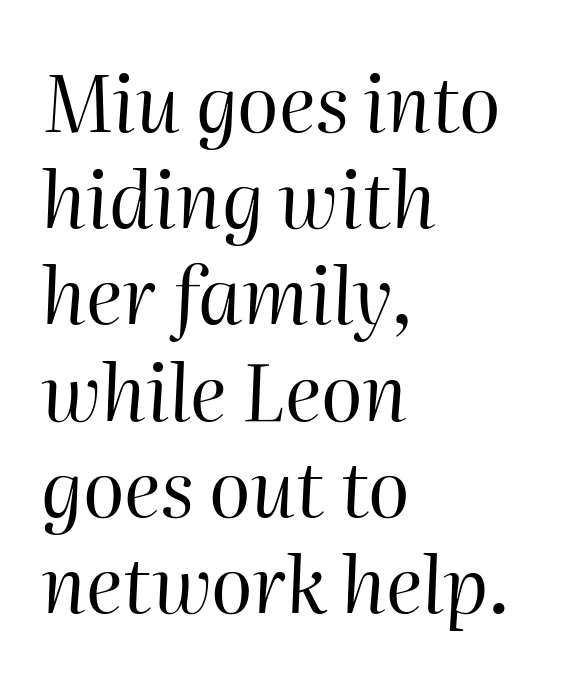
{"italic": "yes", "lean": "right", "slant_degrees": 2, "bold": "no", "weight": "regular", "width": "normal", "stroke_contrast": "high", "x_height": "medium", "monospaced": "no", "underline": "no", "align": "left", "line_spacing": "normal", "line_spacing_ratio": 1.25, "letter_spacing": "normal", "letter_spacing_em": 0.0, "glyph_px": 77}
